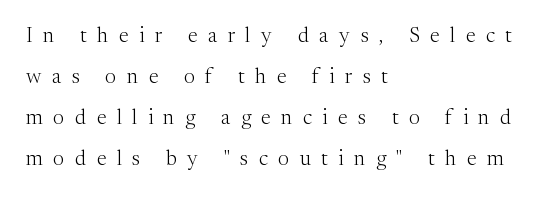
{"italic": "no", "bold": "no", "underline": "no", "align": "left", "line_spacing": "loose", "line_spacing_ratio": 1.95, "letter_spacing": "wide", "letter_spacing_em": 0.5, "glyph_px": 21}
